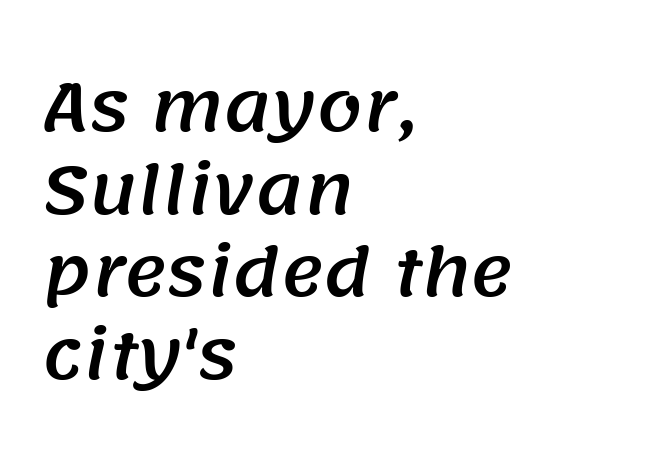
The typeface chosen for these lines omits serifs. Think of a printed novel: that variable character pitch is what you see here. One glance says typical: line gaps are just what's usual. Glyph-to-glyph distance matches everyday printed text.
